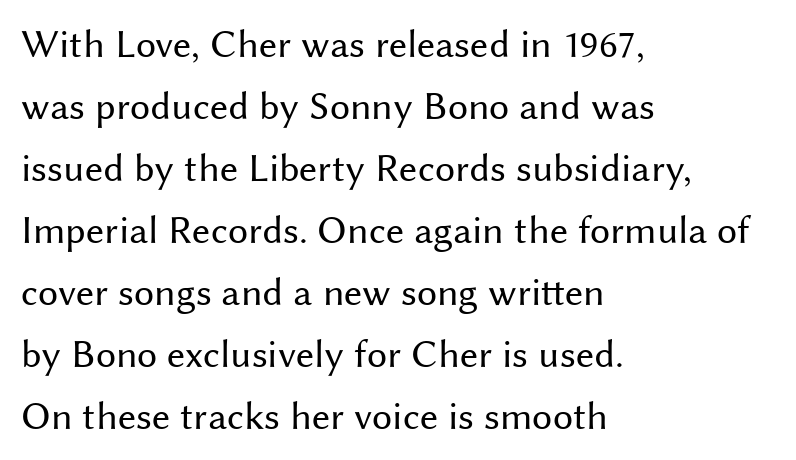
Q: Is the text bold? A: No.
Q: Is the text italic (slanted)? A: No, it is upright.
Q: Is the typeface a serif or a sans-serif typeface? A: Sans-serif.
Q: Is the text underlined? A: No.
Q: How is the paragraph aligned? A: Left-aligned.
Q: Is the spacing between letters normal or unusually wide? A: Normal.
Q: Is the spacing between lines tight, normal or loose? A: Normal.
Q: Width (condensed, normal, or wide)? A: Normal.
Q: Stroke contrast? A: Medium.
Q: x-height? A: Medium.
Q: Monospaced? A: No.
